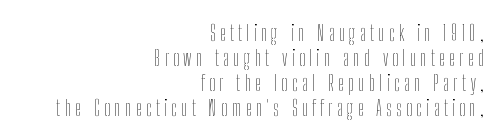
The image shows 22 px text type, upright; set right-aligned, tight line spacing (1.13x), not underlined.
